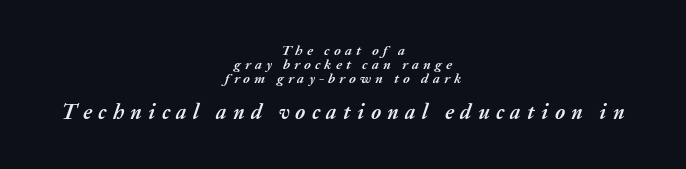
The image shows 21 px bold type, italic (leaning right); set centered, tight line spacing (1.0x), unusually wide letter spacing (+0.3 em), not underlined; the second (bottom) block is 1.5x larger.
